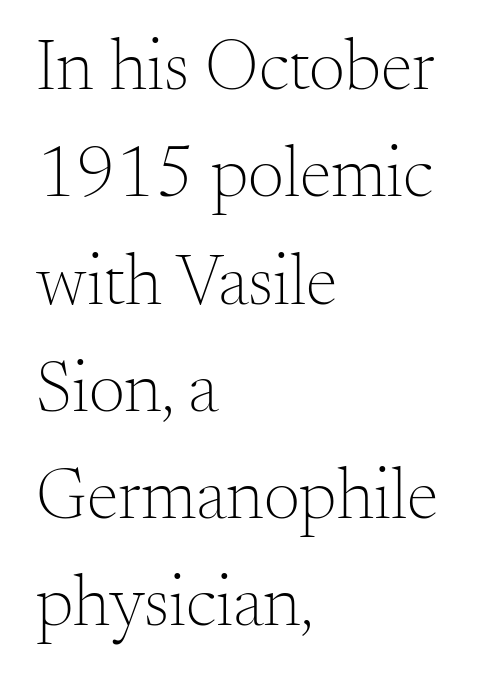
Q: Is the text bold? A: No.
Q: Is the text italic (slanted)? A: No, it is upright.
Q: Is the typeface a serif or a sans-serif typeface? A: Serif.
Q: Is the text underlined? A: No.
Q: How is the paragraph aligned? A: Left-aligned.
Q: Is the spacing between letters normal or unusually wide? A: Normal.
Q: Is the spacing between lines tight, normal or loose? A: Normal.
Q: Width (condensed, normal, or wide)? A: Normal.
Q: Stroke contrast? A: Medium.
Q: x-height? A: Small.
Q: Monospaced? A: No.
